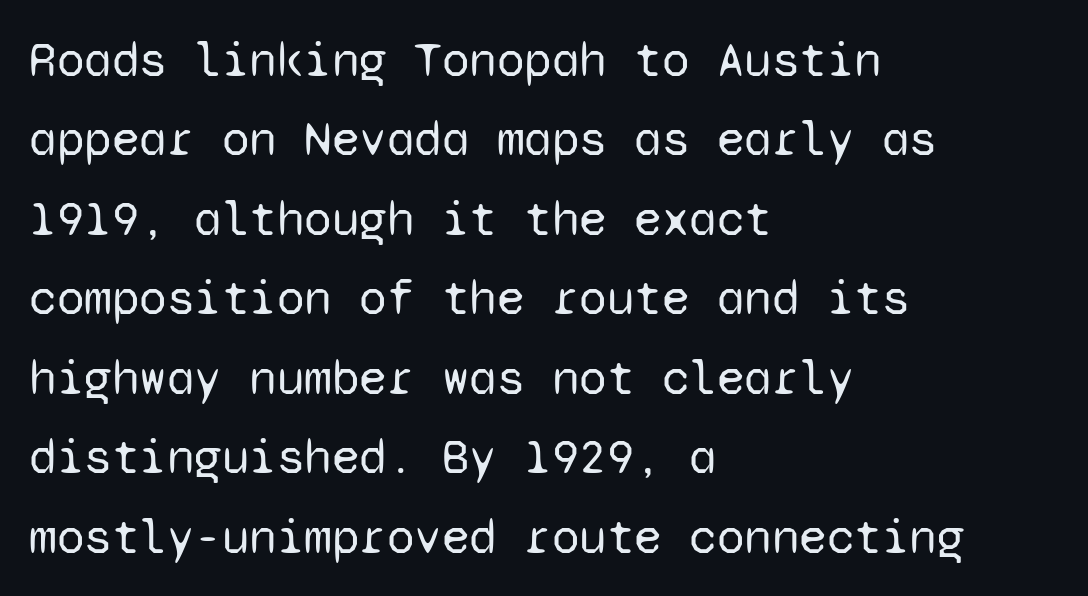
Every character here occupies the same horizontal width, giving the sample a typewriter-like rhythm. Here the glyphs are tracked normally, forming tight word shapes. Has an underline been added? It has not. Reading down the block, your eye returns to a fixed left position each line. The font is comparable to plain body text, perhaps lighter. Designer's note — italics off, roman on.
